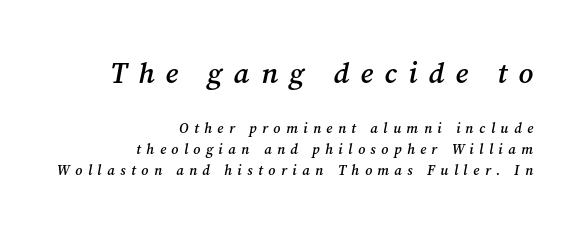
The image shows 29 px semibold serif type, italic (leaning right); set right-aligned, normal line spacing (1.49x), unusually wide letter spacing (+0.39 em), not underlined; the first (top) block is 2.07x larger; medium stroke contrast and a medium x-height.
